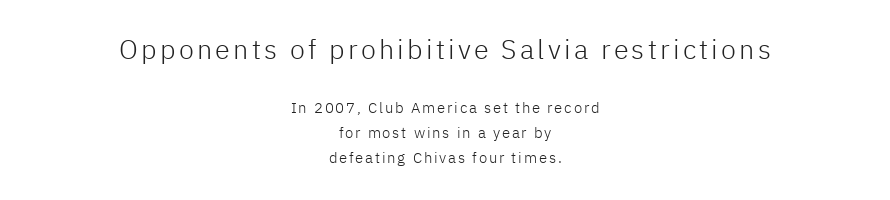
Q: Is the text bold? A: No.
Q: Is the text italic (slanted)? A: No, it is upright.
Q: Is the text underlined? A: No.
Q: How is the paragraph aligned? A: Centered.
Q: Is the spacing between lines tight, normal or loose? A: Normal.
Q: Which block of text is set in a larger size, the first (top) or the second (bottom)? A: The first (top) one.
